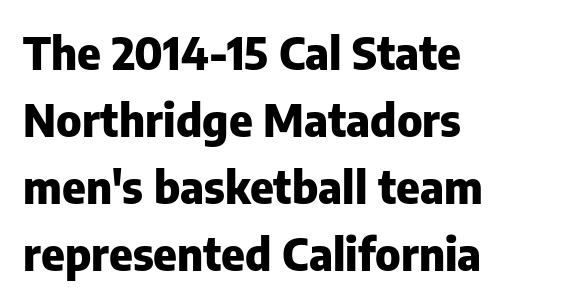
{"serif": "no", "italic": "no", "bold": "yes", "weight": "heavy", "width": "normal", "stroke_contrast": "low", "x_height": "medium", "monospaced": "no", "underline": "no", "align": "left", "line_spacing": "normal", "line_spacing_ratio": 1.49, "letter_spacing": "normal", "letter_spacing_em": 0.0, "glyph_px": 45}
